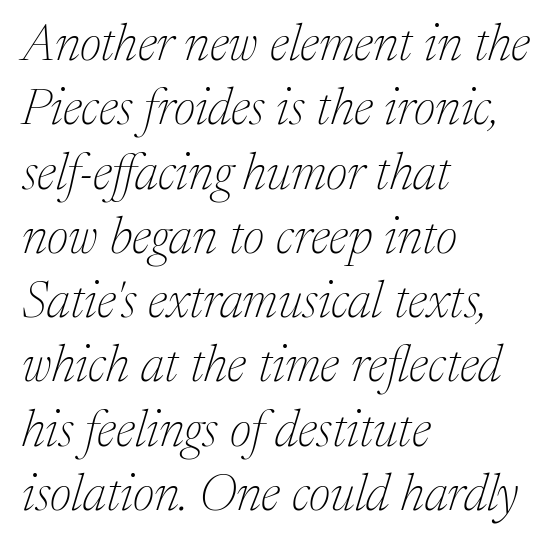
The image shows 51 px thin serif type, italic (leaning right); set left-aligned, normal line spacing (1.26x), normal letter spacing, not underlined; medium stroke contrast and a medium x-height.
